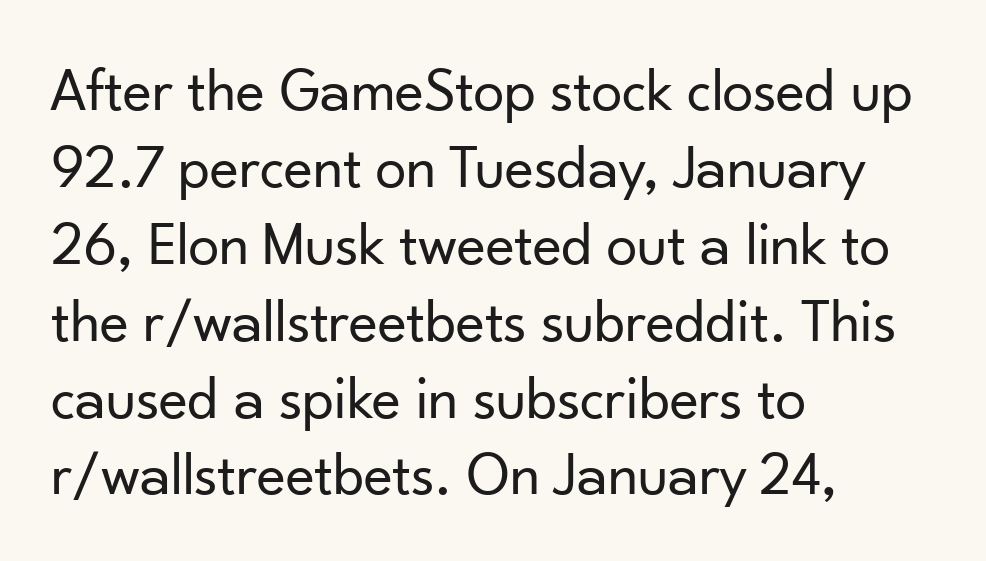
The image shows 62 px regular-weight sans-serif type, upright; set left-aligned, line spacing 1.24x, normal letter spacing, not underlined; low stroke contrast and a small x-height.
